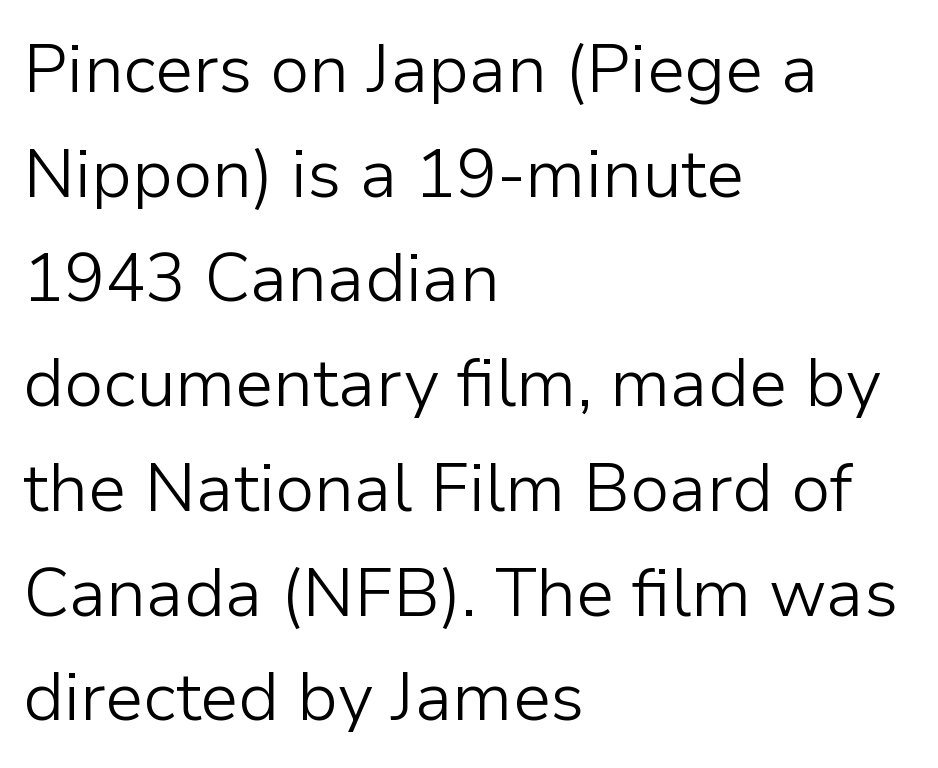
The image shows 68 px light sans-serif type, upright; set left-aligned, normal line spacing (1.54x), normal letter spacing, not underlined; low stroke contrast and a medium x-height.
